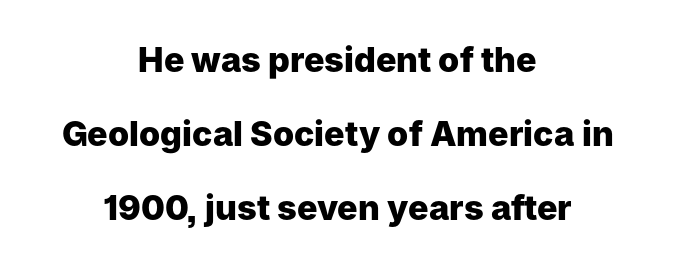
Q: Is the text bold? A: Yes.
Q: Is the text italic (slanted)? A: No, it is upright.
Q: Is the typeface a serif or a sans-serif typeface? A: Sans-serif.
Q: Is the text underlined? A: No.
Q: How is the paragraph aligned? A: Centered.
Q: Is the spacing between letters normal or unusually wide? A: Normal.
Q: Is the spacing between lines tight, normal or loose? A: Loose.
Q: Width (condensed, normal, or wide)? A: Normal.
Q: Stroke contrast? A: Low.
Q: x-height? A: Medium.
Q: Monospaced? A: No.
